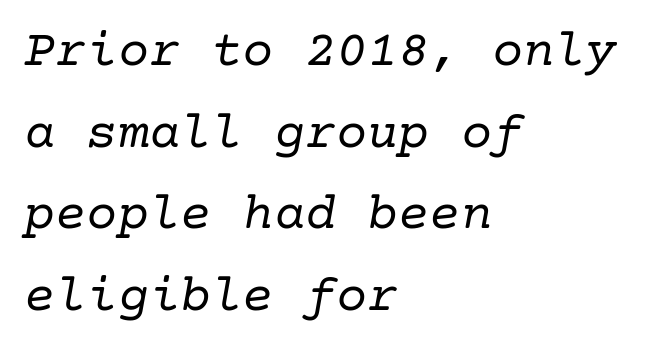
Compared with typical body copy, the letter spacing here is the same. Does the lettering tilt? It does — this is italic. Notice how the passage keeps a crisp vertical edge on the left only. The space beneath each line is pristine and unruled. Observe the serifs anchoring each vertical stroke in this sample. The weight tops out at a normal text grade.
